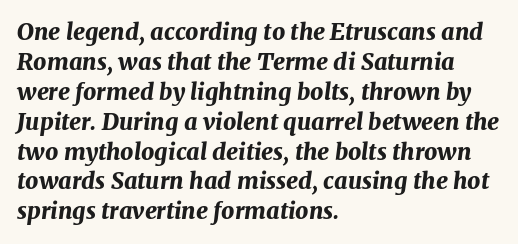
Inter-character spacing is left at the font's built-in metrics. Pretty heavy lettering here — definitely bold. This sample is left-justified, so line endings fall wherever the words run out. Clear beneath every line of the passage. Compared with typical paragraphs, the rows here are spaced about the same.
